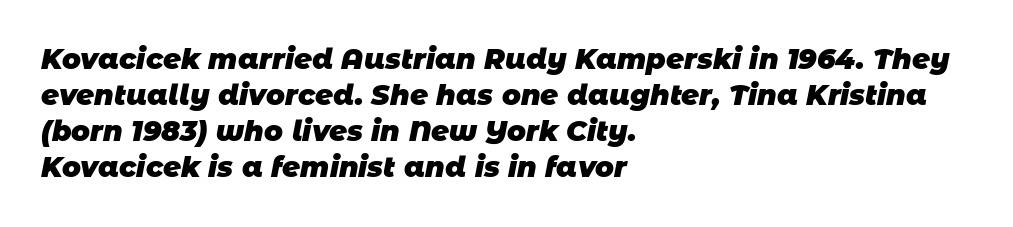
The image shows 28 px heavy sans-serif type; set left-aligned, normal line spacing (1.29x), normal letter spacing, not underlined; low stroke contrast and a large x-height.
